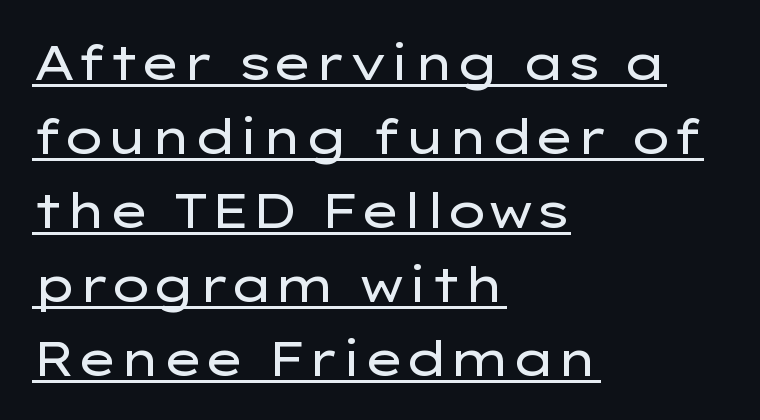
The image shows 48 px regular-weight, wide sans-serif type, upright; set left-aligned, normal line spacing (1.54x), normal letter spacing, underlined; low stroke contrast and a medium x-height.
